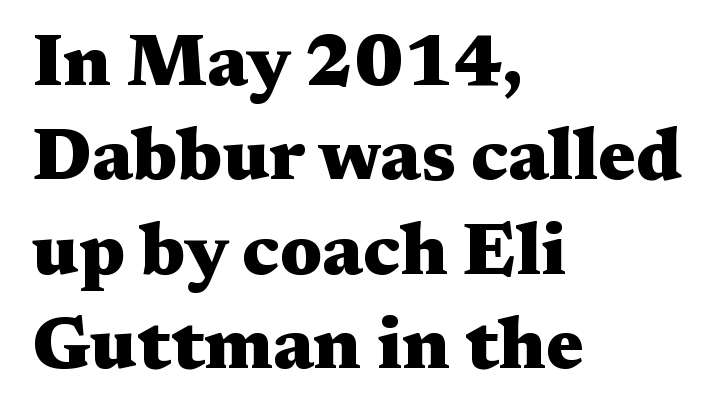
Q: Is the text bold? A: Yes.
Q: Is the text italic (slanted)? A: No, it is upright.
Q: Is the typeface a serif or a sans-serif typeface? A: Serif.
Q: Is the text underlined? A: No.
Q: How is the paragraph aligned? A: Left-aligned.
Q: Is the spacing between letters normal or unusually wide? A: Normal.
Q: Is the spacing between lines tight, normal or loose? A: Normal.
Q: Width (condensed, normal, or wide)? A: Wide.
Q: Stroke contrast? A: Medium.
Q: x-height? A: Medium.
Q: Monospaced? A: No.
